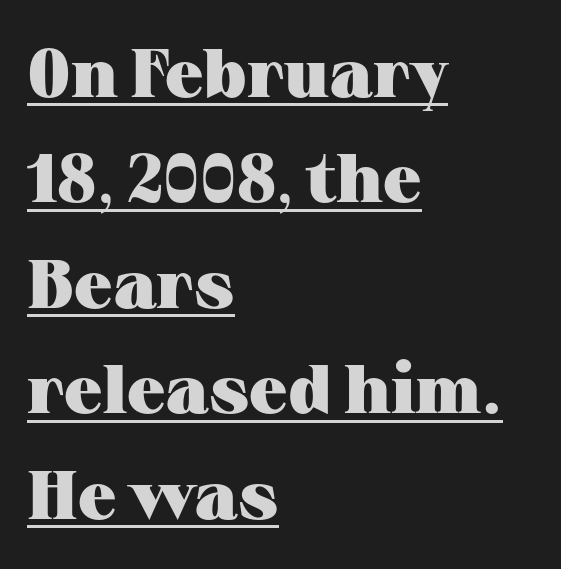
The image shows 68 px heavy, wide serif type, upright; set left-aligned, normal line spacing (1.55x), normal letter spacing, underlined; medium stroke contrast and a medium x-height.
